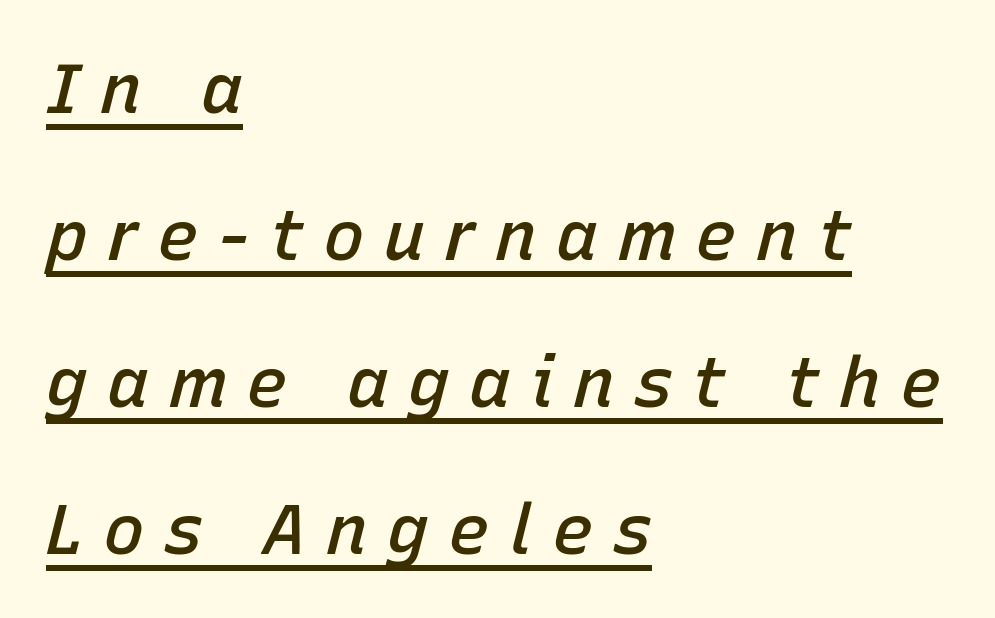
Every row of glyphs begins at an identical x-position on the left. Notice how the stems are inclined rather than vertical — that's the hallmark of italics. Does a line run under the words? Yes, clearly. Is this a fixed-width face? No — the glyphs have proportional, varying widths.
